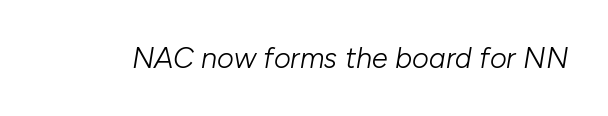
Q: Is the text bold? A: No.
Q: Is the text italic (slanted)? A: Yes, it leans right by about 10 degrees.
Q: Is the text underlined? A: No.
Q: Is the spacing between letters normal or unusually wide? A: Normal.
Q: Width (condensed, normal, or wide)? A: Normal.
Q: Stroke contrast? A: Low.
Q: x-height? A: Medium.
Q: Monospaced? A: No.
